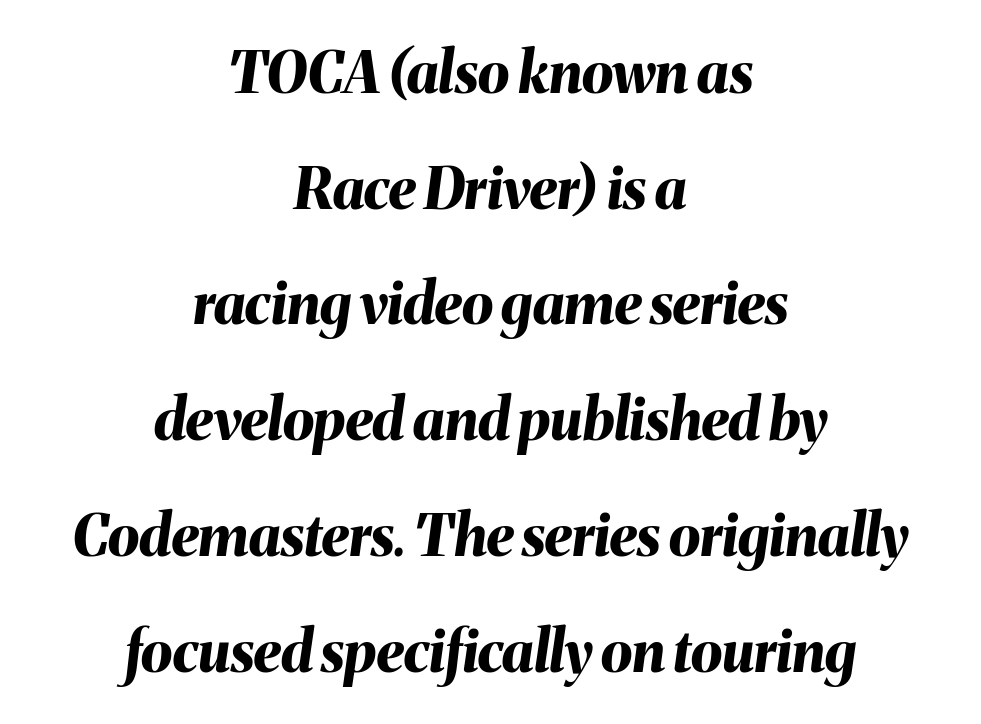
Q: Is the text bold? A: Yes.
Q: Is the text italic (slanted)? A: Yes, it leans right by about 8 degrees.
Q: Is the text underlined? A: No.
Q: How is the paragraph aligned? A: Centered.
Q: Is the spacing between letters normal or unusually wide? A: Normal.
Q: Is the spacing between lines tight, normal or loose? A: Loose.
Q: Width (condensed, normal, or wide)? A: Normal.
Q: Stroke contrast? A: Medium.
Q: x-height? A: Medium.
Q: Monospaced? A: No.
